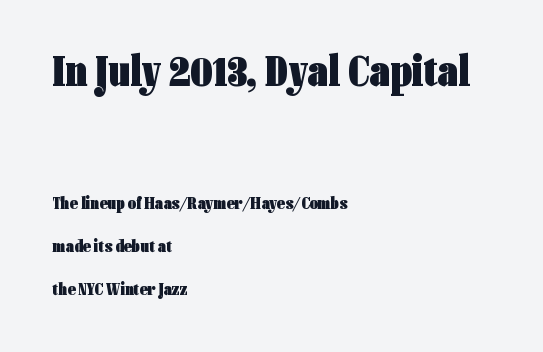
Q: Is the text bold? A: Yes.
Q: Is the text italic (slanted)? A: No, it is upright.
Q: Is the typeface a serif or a sans-serif typeface? A: Sans-serif.
Q: Is the text underlined? A: No.
Q: How is the paragraph aligned? A: Left-aligned.
Q: Is the spacing between letters normal or unusually wide? A: Normal.
Q: Is the spacing between lines tight, normal or loose? A: Loose.
Q: Which block of text is set in a larger size, the first (top) or the second (bottom)? A: The first (top) one.
Q: Width (condensed, normal, or wide)? A: Condensed.
Q: Stroke contrast? A: Low.
Q: x-height? A: Medium.
Q: Monospaced? A: No.
